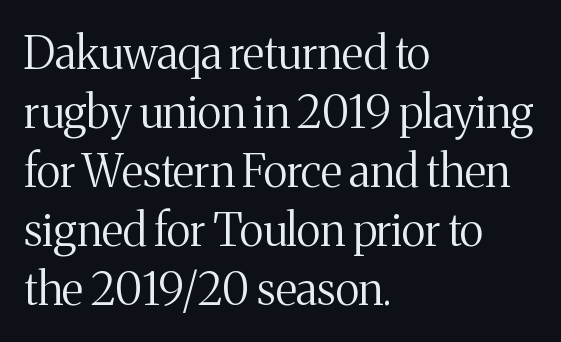
The image shows 45 px regular-weight serif type, upright; set left-aligned, normal line spacing (1.31x), normal letter spacing, not underlined; medium stroke contrast and a medium x-height.
